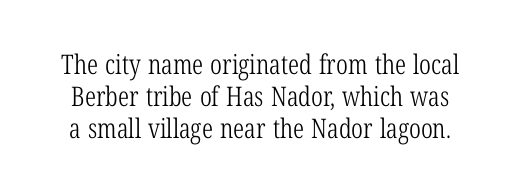
The image shows 27 px text type, upright; set line spacing 1.18x, normal letter spacing, not underlined.
